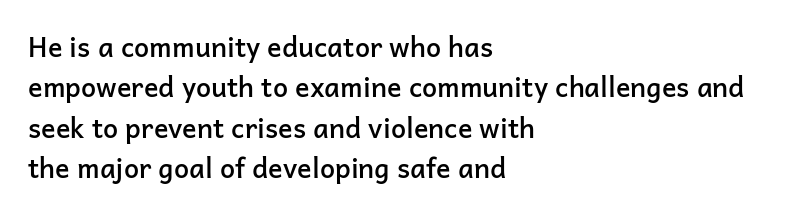
Q: Is the text bold? A: Semi-bold.
Q: Is the text italic (slanted)? A: No, it is upright.
Q: Is the text underlined? A: No.
Q: How is the paragraph aligned? A: Left-aligned.
Q: Is the spacing between letters normal or unusually wide? A: Normal.
Q: Is the spacing between lines tight, normal or loose? A: Normal.
